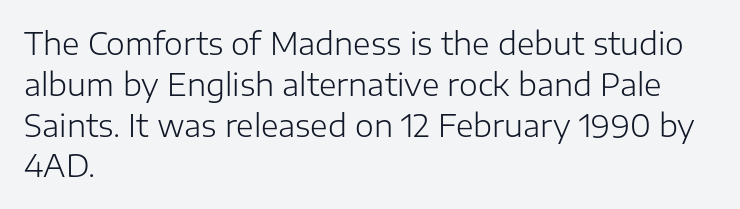
Q: Is the text bold? A: No.
Q: Is the text italic (slanted)? A: No, it is upright.
Q: Is the typeface a serif or a sans-serif typeface? A: Sans-serif.
Q: Is the text underlined? A: No.
Q: How is the paragraph aligned? A: Left-aligned.
Q: Is the spacing between letters normal or unusually wide? A: Normal.
Q: Is the spacing between lines tight, normal or loose? A: Normal.
Q: Width (condensed, normal, or wide)? A: Normal.
Q: Stroke contrast? A: Low.
Q: x-height? A: Medium.
Q: Monospaced? A: No.
